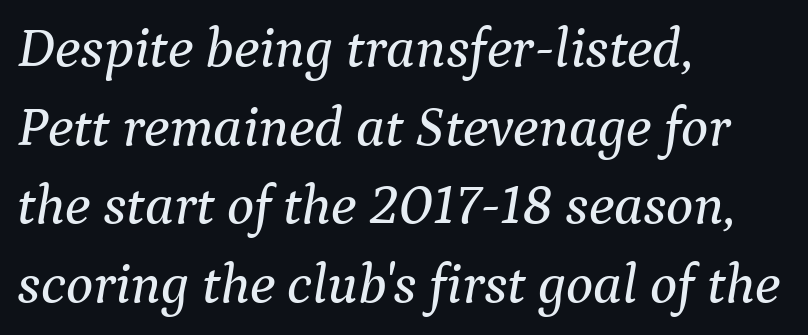
{"serif": "yes", "italic": "yes", "lean": "right", "slant_degrees": 9, "width": "normal", "stroke_contrast": "medium", "x_height": "medium", "monospaced": "no", "underline": "no", "align": "left", "line_spacing": "normal", "line_spacing_ratio": 1.38, "letter_spacing": "normal", "letter_spacing_em": 0.0, "glyph_px": 57}
